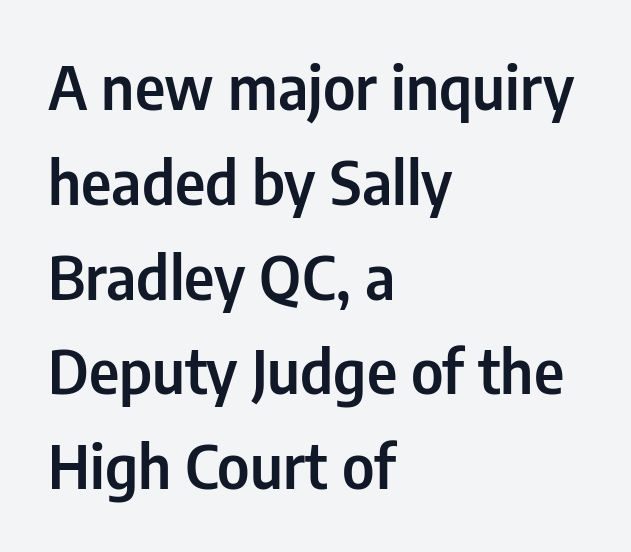
The image shows 60 px condensed sans-serif type, upright; set left-aligned, normal line spacing (1.58x), normal letter spacing, not underlined; low stroke contrast and a medium x-height.
